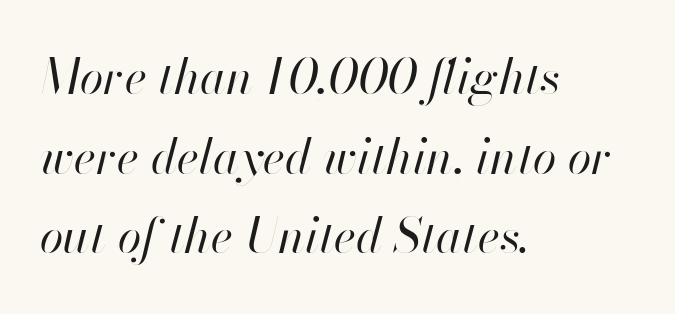
The image shows 48 px regular-weight type, italic (leaning right); set left-aligned, normal line spacing (1.66x), normal letter spacing, not underlined; high stroke contrast and a small x-height.
